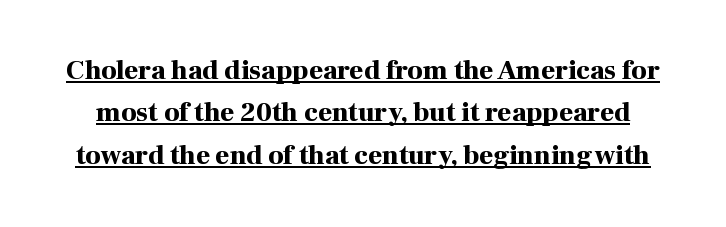
Q: Is the text bold? A: Yes.
Q: Is the text italic (slanted)? A: No, it is upright.
Q: Is the text underlined? A: Yes.
Q: Is the spacing between letters normal or unusually wide? A: Normal.
Q: Is the spacing between lines tight, normal or loose? A: Normal.
